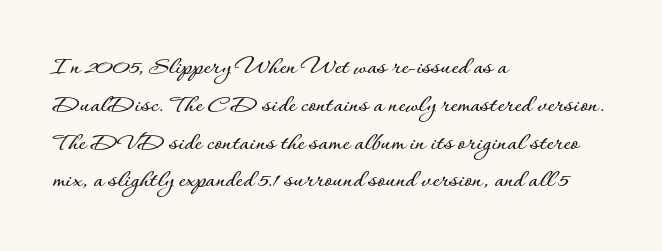
The image shows 27 px text type; set left-aligned, normal line spacing (1.4x), normal letter spacing, not underlined.
